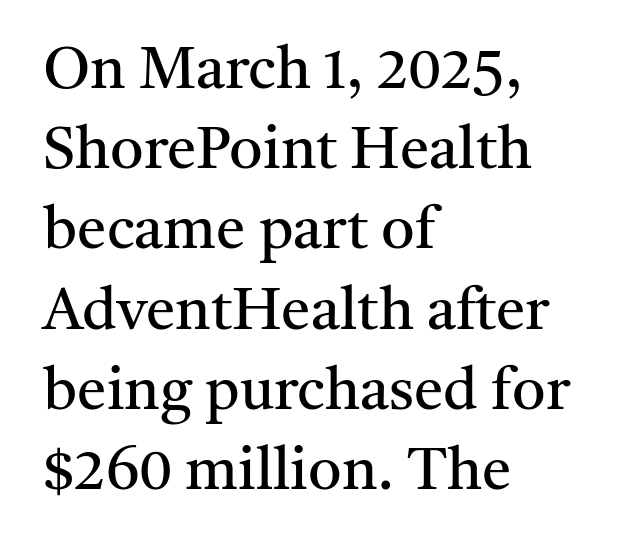
{"serif": "yes", "italic": "no", "bold": "no", "weight": "regular", "width": "normal", "stroke_contrast": "medium", "x_height": "medium", "monospaced": "no", "underline": "no", "align": "left", "line_spacing": "normal", "line_spacing_ratio": 1.36, "letter_spacing": "normal", "letter_spacing_em": 0.0, "glyph_px": 59}
